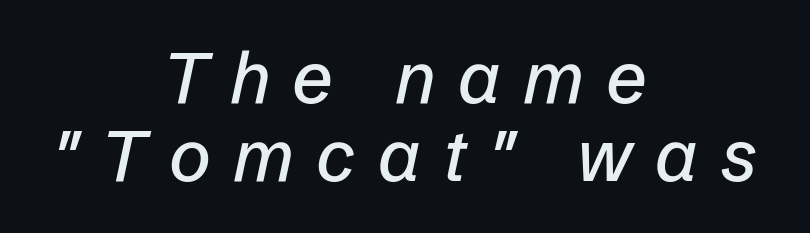
{"italic": "yes", "lean": "right", "slant_degrees": 12, "width": "normal", "stroke_contrast": "low", "x_height": "medium", "monospaced": "no", "underline": "no", "align": "center", "line_spacing": "tight", "line_spacing_ratio": 1.09, "letter_spacing": "wide", "letter_spacing_em": 0.31, "glyph_px": 72}
